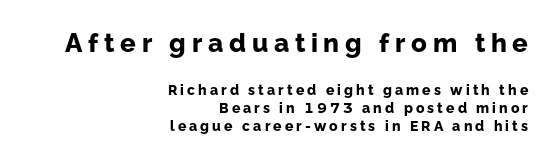
The image shows 26 px bold type, upright; set right-aligned, normal line spacing (1.28x), unusually wide letter spacing (+0.22 em), not underlined; the first (top) block is 1.86x larger.
